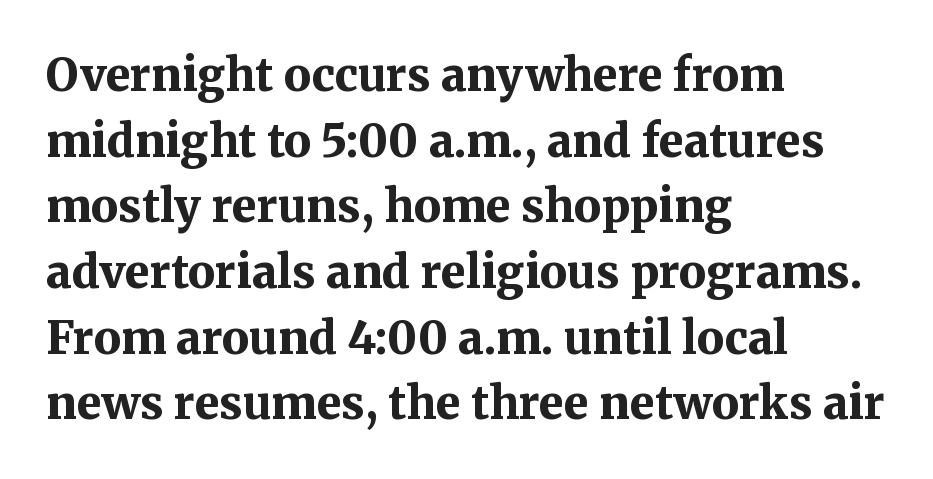
Q: Is the text bold? A: Yes.
Q: Is the text italic (slanted)? A: No, it is upright.
Q: Is the typeface a serif or a sans-serif typeface? A: Serif.
Q: Is the text underlined? A: No.
Q: How is the paragraph aligned? A: Left-aligned.
Q: Is the spacing between letters normal or unusually wide? A: Normal.
Q: Is the spacing between lines tight, normal or loose? A: Normal.
Q: Width (condensed, normal, or wide)? A: Normal.
Q: Stroke contrast? A: Medium.
Q: x-height? A: Medium.
Q: Monospaced? A: No.
